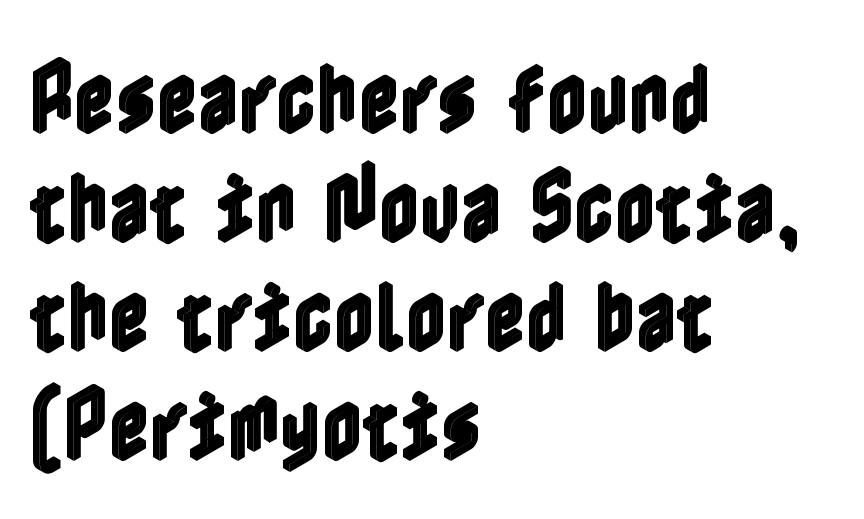
The image shows 79 px condensed type, upright; set left-aligned, normal line spacing (1.38x), normal letter spacing, not underlined; a medium x-height.
